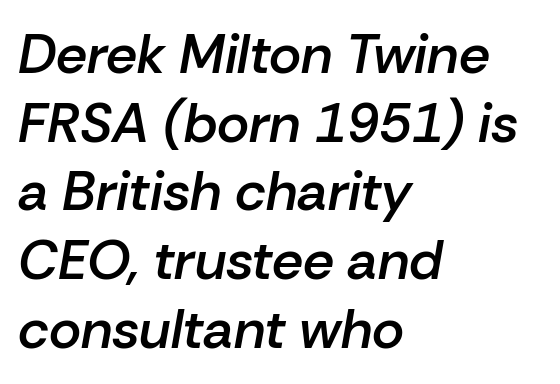
{"italic": "yes", "lean": "right", "slant_degrees": 10, "bold": "semi", "weight": "semibold", "width": "normal", "stroke_contrast": "low", "x_height": "medium", "monospaced": "no", "underline": "no", "align": "left", "line_spacing": "normal", "line_spacing_ratio": 1.25, "letter_spacing": "normal", "letter_spacing_em": 0.0, "glyph_px": 55}
